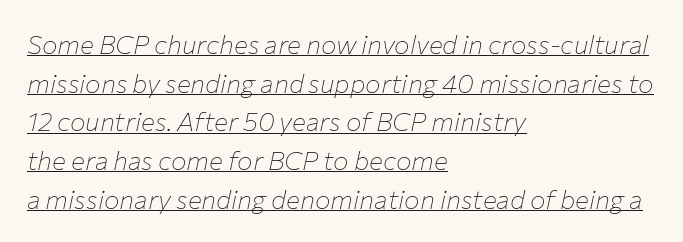
Q: Is the text bold? A: No.
Q: Is the text italic (slanted)? A: Yes, it leans right by about 12 degrees.
Q: Is the text underlined? A: Yes.
Q: How is the paragraph aligned? A: Left-aligned.
Q: Is the spacing between letters normal or unusually wide? A: Normal.
Q: Is the spacing between lines tight, normal or loose? A: Normal.
